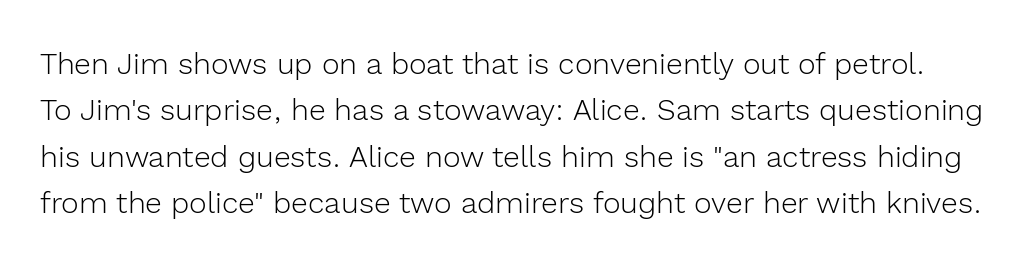
The font sits on the lighter half of the weight spectrum, regular included. Glance below the letters and you will spot only blank space. Each letter's strokes conclude bluntly, with no projecting serifs. The passage shown stacks its lines at a standard gap.
